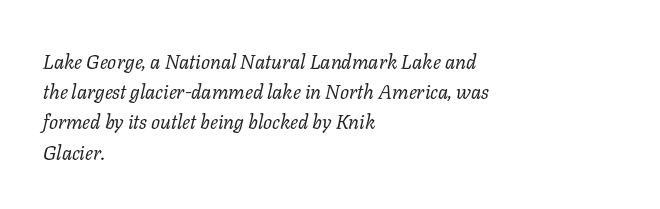
The passage shown is not underscored anywhere. In terms of leading, this rendering sits right in the middle. The font sits on the lighter half of the weight spectrum, regular included. Is the block centered? No — it sits flush against the left margin.
